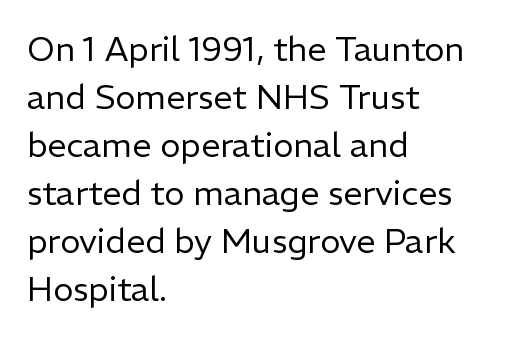
Italic? Not at all — the glyphs are vertical. The rendering uses natural spacing where letterforms have individual widths. Leftover space on each line is placed entirely after the last word. The horizontal fit of the characters is conventional and even. Does the type have serifs? No, each stem ends abruptly. Compared with a typical body face, this is equally light or lighter still.
